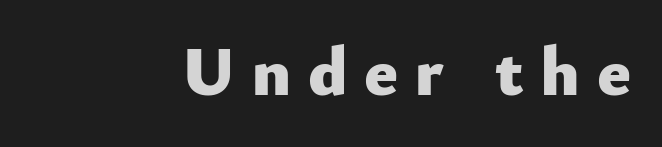
Q: Is the text bold? A: Yes.
Q: Is the text italic (slanted)? A: No, it is upright.
Q: Is the typeface a serif or a sans-serif typeface? A: Sans-serif.
Q: Is the text underlined? A: No.
Q: How is the paragraph aligned? A: Right-aligned.
Q: Is the spacing between letters normal or unusually wide? A: Unusually wide.
Q: Width (condensed, normal, or wide)? A: Normal.
Q: Stroke contrast? A: Low.
Q: x-height? A: Small.
Q: Monospaced? A: No.
